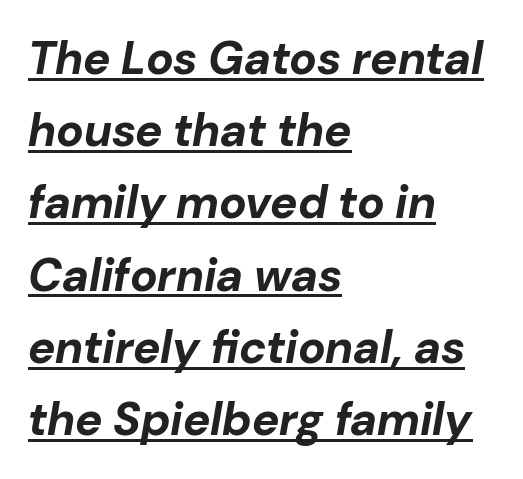
The letters are bold, with thick, heavy strokes. The gaps between neighbouring characters are ordinary and unremarkable. When letters slant like this, we call the style italic. The rendered words wear a rule along their underside.
